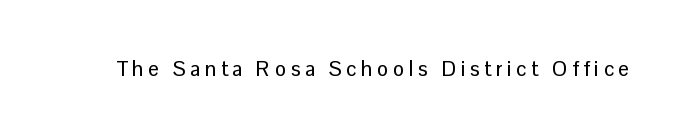
The image shows 21 px text type, upright; set unusually wide letter spacing (+0.22 em), not underlined.
